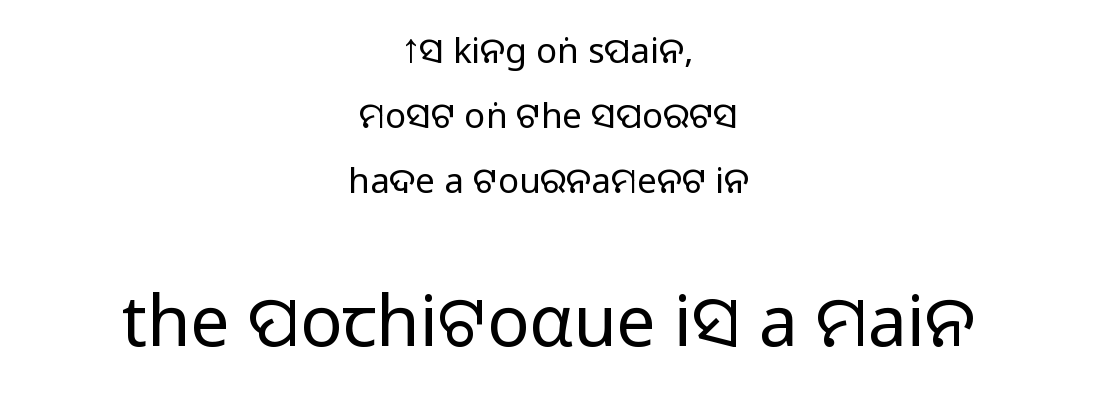
Q: Is the text bold? A: No.
Q: Is the text italic (slanted)? A: No, it is upright.
Q: Is the typeface a serif or a sans-serif typeface? A: Sans-serif.
Q: Is the text underlined? A: No.
Q: How is the paragraph aligned? A: Centered.
Q: Is the spacing between letters normal or unusually wide? A: Normal.
Q: Which block of text is set in a larger size, the first (top) or the second (bottom)? A: The second (bottom) one.
Q: Width (condensed, normal, or wide)? A: Normal.
Q: Stroke contrast? A: Low.
Q: x-height? A: Large.
Q: Monospaced? A: No.
